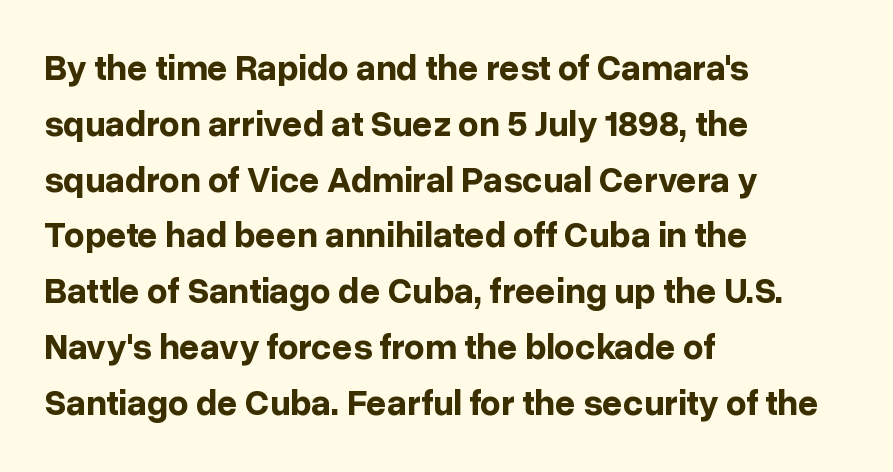
{"serif": "no", "italic": "no", "bold": "yes", "weight": "bold", "width": "normal", "stroke_contrast": "low", "x_height": "medium", "monospaced": "no", "underline": "no", "align": "left", "line_spacing": "normal", "line_spacing_ratio": 1.55, "letter_spacing": "normal", "letter_spacing_em": 0.0, "glyph_px": 36}
